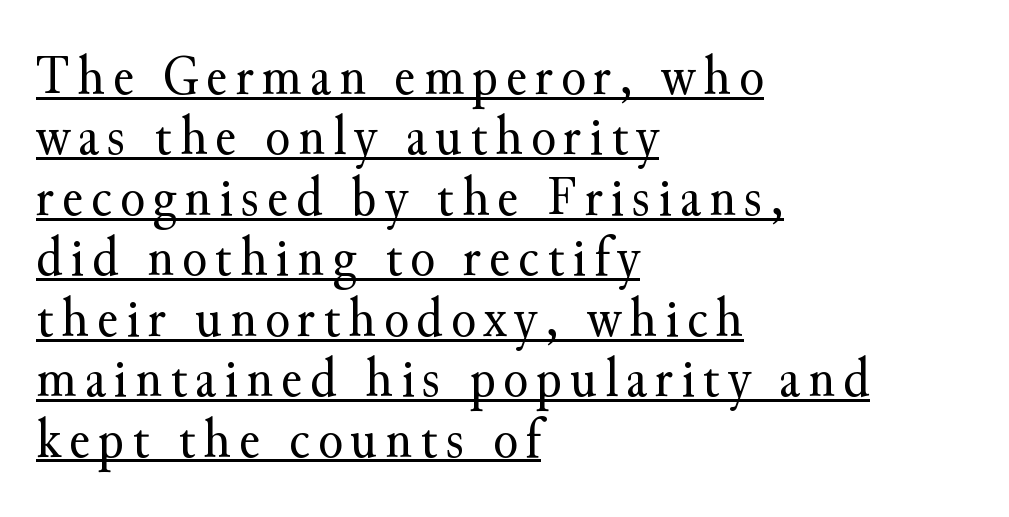
The image shows 57 px regular-weight serif type, upright; set left-aligned, tight line spacing (1.06x), underlined; medium stroke contrast and a small x-height.
